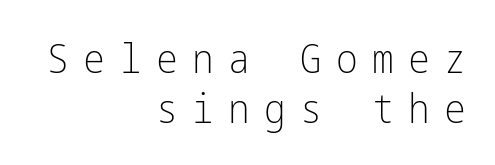
Think standard paragraph weight, or any step lighter than that. The rendering anchors every line to the right-hand side. Letters rest on an invisible, unmarked baseline. Do the letters lean? They stand straight. This rendering employs a face without finishing strokes, i.e., a sans-serif.
